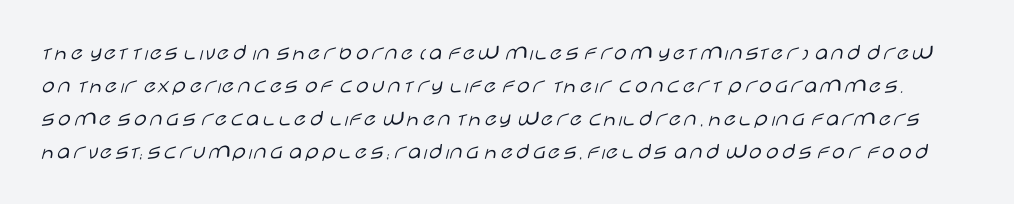
The image shows 23 px text type; set normal line spacing (1.44x), normal letter spacing, not underlined.
